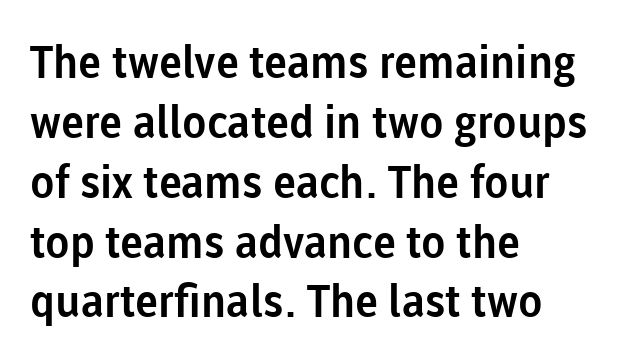
The image shows 45 px sans-serif type, upright; set left-aligned, normal line spacing (1.33x), normal letter spacing, not underlined; low stroke contrast and a medium x-height.
